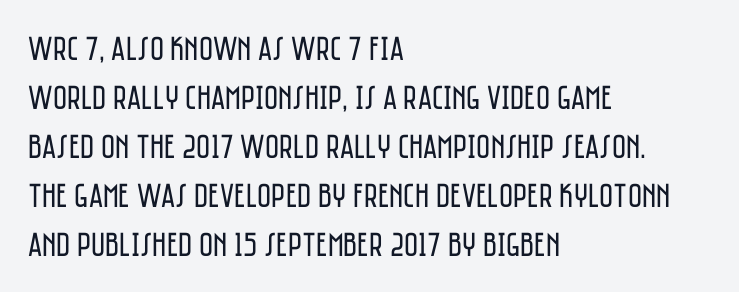
{"serif": "no", "italic": "no", "bold": "no", "weight": "regular", "width": "condensed", "stroke_contrast": "low", "x_height": "large", "monospaced": "no", "underline": "no", "align": "left", "line_spacing": "normal", "line_spacing_ratio": 1.44, "letter_spacing": "normal", "letter_spacing_em": 0.0, "glyph_px": 34}
